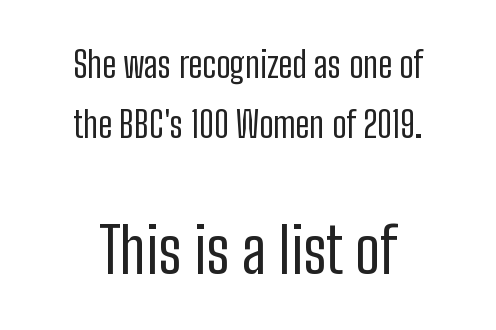
Letterform terminals end flat and unadorned throughout the passage. Rows of type keep a routine distance in the vertical direction. Both edges are ragged and mirror each other, which tells us the setting is centered. Stem width sits at or under what a default text font uses.
